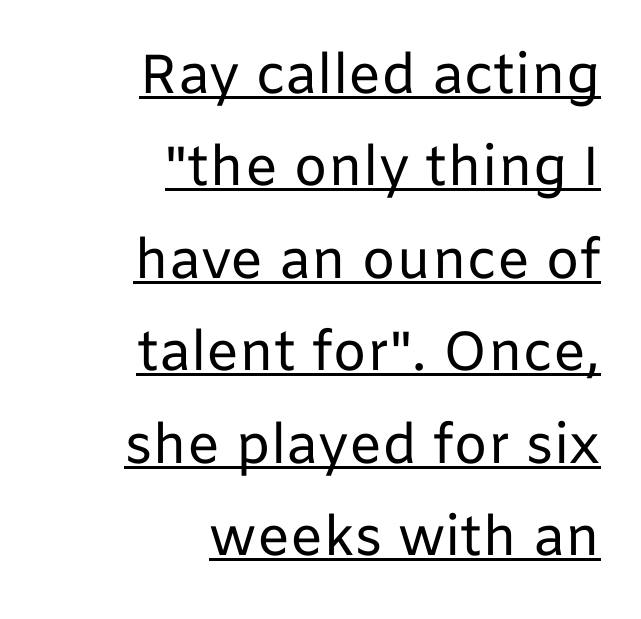
Q: Is the text bold? A: No.
Q: Is the text italic (slanted)? A: No, it is upright.
Q: Is the typeface a serif or a sans-serif typeface? A: Sans-serif.
Q: Is the text underlined? A: Yes.
Q: How is the paragraph aligned? A: Right-aligned.
Q: Is the spacing between letters normal or unusually wide? A: Normal.
Q: Is the spacing between lines tight, normal or loose? A: Normal.
Q: Width (condensed, normal, or wide)? A: Normal.
Q: Stroke contrast? A: Low.
Q: x-height? A: Medium.
Q: Monospaced? A: No.
